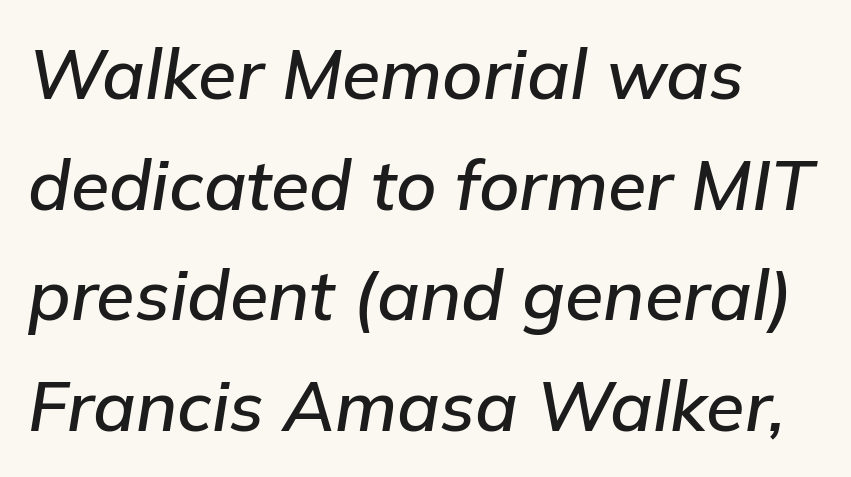
Q: Is the text italic (slanted)? A: Yes, it leans right by about 9 degrees.
Q: Is the text underlined? A: No.
Q: Is the spacing between letters normal or unusually wide? A: Normal.
Q: Is the spacing between lines tight, normal or loose? A: Normal.
Q: Width (condensed, normal, or wide)? A: Normal.
Q: Stroke contrast? A: Low.
Q: x-height? A: Medium.
Q: Monospaced? A: No.
